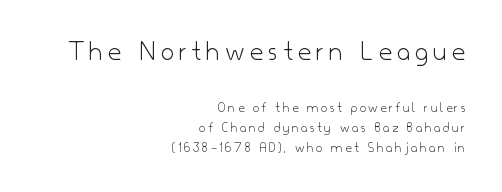
{"serif": "no", "italic": "no", "bold": "no", "weight": "light", "width": "normal", "stroke_contrast": "low", "x_height": "small", "monospaced": "no", "underline": "no", "align": "right", "line_spacing": "normal", "line_spacing_ratio": 1.41, "larger_block": "first", "size_ratio": 2.07, "glyph_px": 29}
